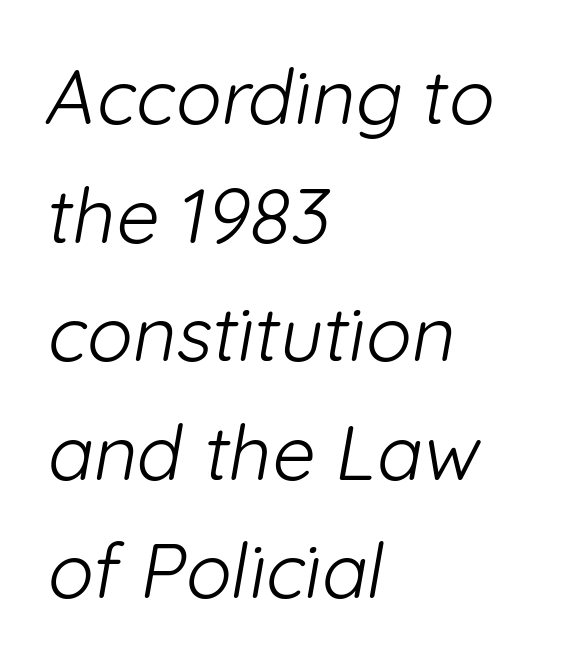
{"serif": "no", "bold": "no", "weight": "light", "width": "normal", "stroke_contrast": "low", "x_height": "medium", "monospaced": "no", "underline": "no", "align": "left", "line_spacing": "normal", "line_spacing_ratio": 1.56, "letter_spacing": "normal", "letter_spacing_em": 0.0, "glyph_px": 76}
